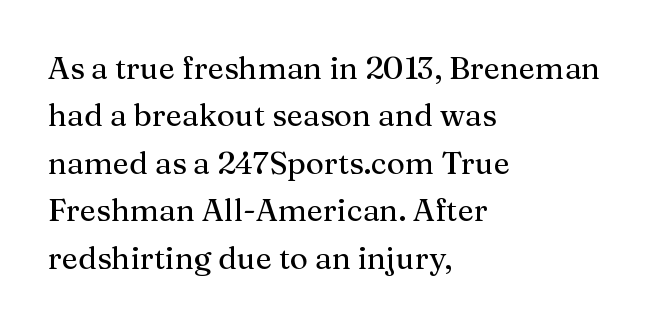
The image shows 31 px serif type, upright; set left-aligned, normal line spacing (1.53x), normal letter spacing, not underlined; medium stroke contrast and a medium x-height.
